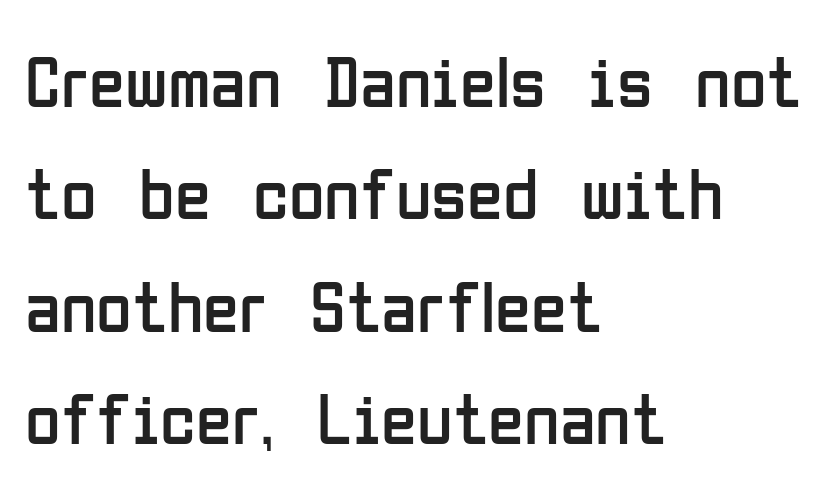
Beneath every word, the page is bare. The letters stand upright; this is a roman face. Layout note: lines flush left. Each letter keeps its own natural width here, so spacing adapts to shape.
